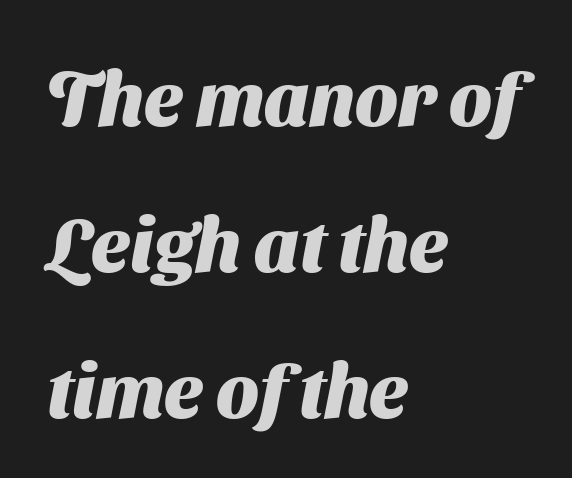
{"serif": "no", "bold": "yes", "weight": "heavy", "width": "normal", "stroke_contrast": "medium", "x_height": "medium", "monospaced": "no", "underline": "no", "align": "left", "line_spacing": "loose", "line_spacing_ratio": 1.92, "letter_spacing": "normal", "letter_spacing_em": 0.0, "glyph_px": 76}
